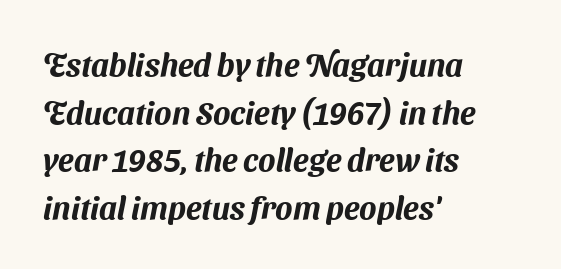
Baseline-to-baseline distance is the conventional proportion of letter height. The rag falls on the right side of this text block. Does the type have serifs? No, each stem ends abruptly. Look at the tracking — it's just the regular setting, nothing added.
